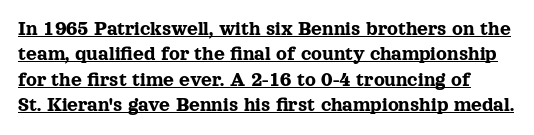
The tracking reads as untouched default to a designer's eye. This is roman type, the default non-slanted kind. Caption: lettering with a line underneath.
